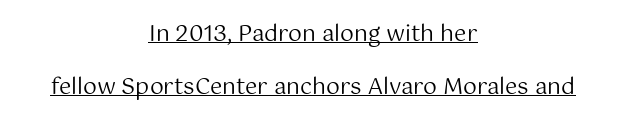
Q: Is the text bold? A: No.
Q: Is the text italic (slanted)? A: No, it is upright.
Q: Is the text underlined? A: Yes.
Q: How is the paragraph aligned? A: Centered.
Q: Is the spacing between letters normal or unusually wide? A: Normal.
Q: Is the spacing between lines tight, normal or loose? A: Loose.
